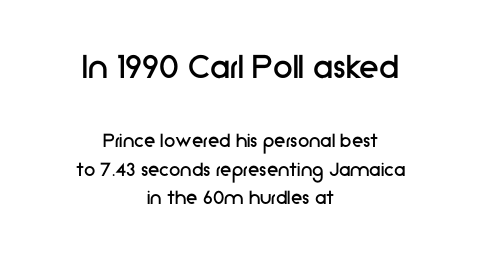
{"serif": "no", "italic": "no", "bold": "no", "weight": "regular", "width": "normal", "stroke_contrast": "low", "x_height": "medium", "monospaced": "no", "underline": "no", "align": "center", "line_spacing": "normal", "line_spacing_ratio": 1.25, "letter_spacing": "normal", "letter_spacing_em": 0.0, "larger_block": "first", "size_ratio": 1.74, "glyph_px": 40}
